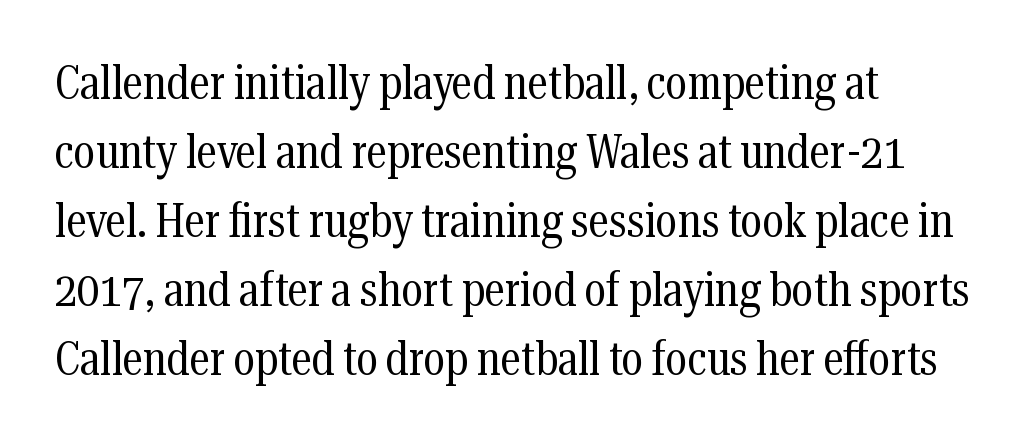
The image shows 47 px regular-weight, condensed serif type, upright; set left-aligned, normal line spacing (1.47x), normal letter spacing, not underlined; medium stroke contrast and a medium x-height.
